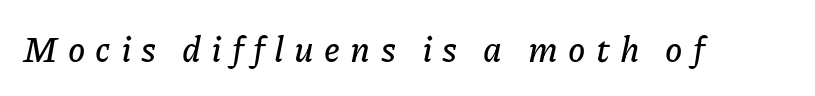
The image shows 35 px text type, italic (leaning right); set unusually wide letter spacing (+0.29 em), not underlined; low stroke contrast and a medium x-height.
